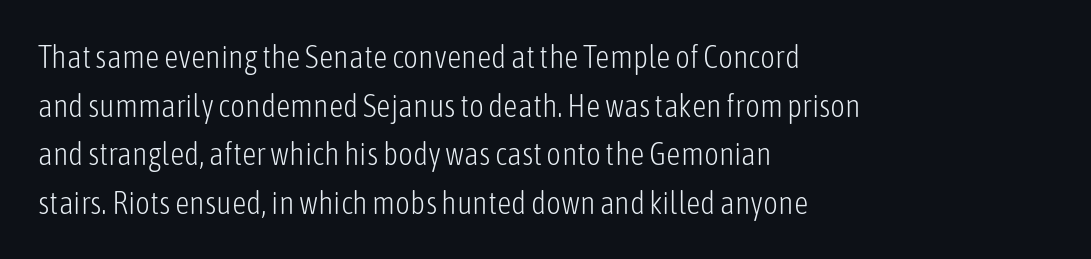
{"serif": "no", "italic": "no", "bold": "no", "weight": "light", "width": "condensed", "stroke_contrast": "low", "x_height": "medium", "monospaced": "no", "underline": "no", "align": "left", "line_spacing": "normal", "line_spacing_ratio": 1.52, "letter_spacing": "normal", "letter_spacing_em": 0.0, "glyph_px": 32}
